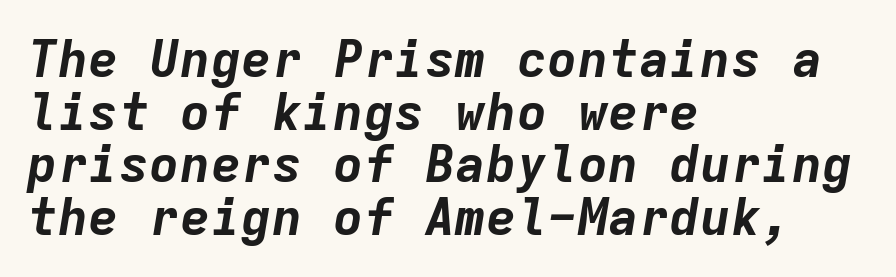
Q: Is the text bold? A: Yes.
Q: Is the text italic (slanted)? A: Yes, it leans right by about 9 degrees.
Q: Is the text underlined? A: No.
Q: How is the paragraph aligned? A: Left-aligned.
Q: Is the spacing between letters normal or unusually wide? A: Normal.
Q: Is the spacing between lines tight, normal or loose? A: Tight.
Q: Width (condensed, normal, or wide)? A: Normal.
Q: Stroke contrast? A: Low.
Q: x-height? A: Medium.
Q: Monospaced? A: Yes.
